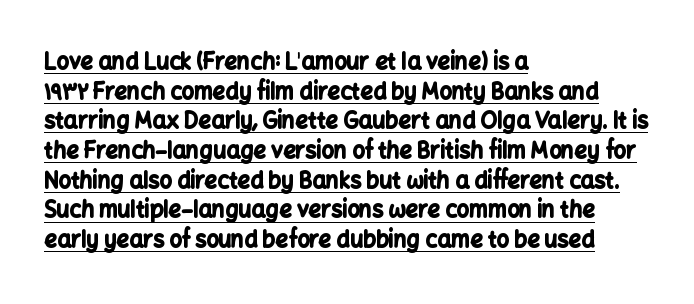
{"italic": "no", "bold": "yes", "underline": "yes", "align": "left", "line_spacing": "normal", "line_spacing_ratio": 1.35, "letter_spacing": "normal", "letter_spacing_em": 0.0, "glyph_px": 22}
